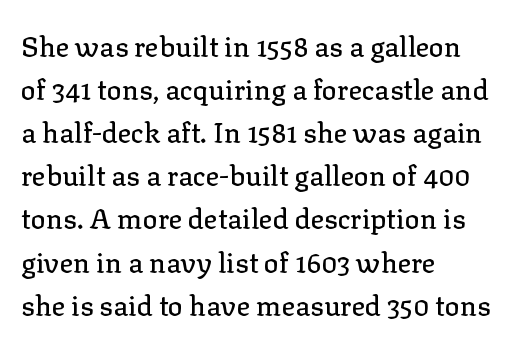
{"serif": "yes", "italic": "no", "width": "normal", "stroke_contrast": "low", "x_height": "medium", "monospaced": "no", "underline": "no", "align": "left", "line_spacing": "normal", "line_spacing_ratio": 1.54, "letter_spacing": "normal", "letter_spacing_em": 0.0, "glyph_px": 28}
